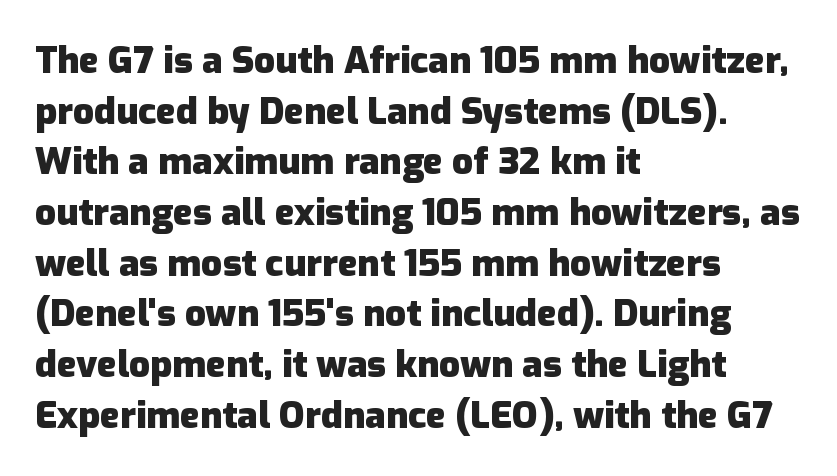
Q: Is the text bold? A: Yes.
Q: Is the text italic (slanted)? A: No, it is upright.
Q: Is the typeface a serif or a sans-serif typeface? A: Sans-serif.
Q: Is the text underlined? A: No.
Q: How is the paragraph aligned? A: Left-aligned.
Q: Is the spacing between letters normal or unusually wide? A: Normal.
Q: Is the spacing between lines tight, normal or loose? A: Normal.
Q: Width (condensed, normal, or wide)? A: Normal.
Q: Stroke contrast? A: Low.
Q: x-height? A: Medium.
Q: Monospaced? A: No.
